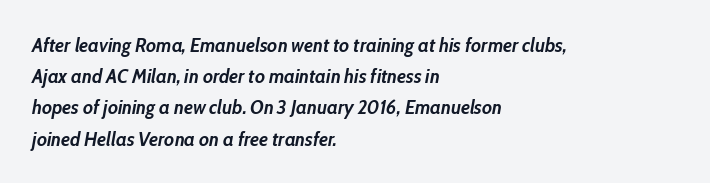
Q: Is the text bold? A: Yes.
Q: Is the text italic (slanted)? A: Yes, it leans right by about 10 degrees.
Q: Is the text underlined? A: No.
Q: How is the paragraph aligned? A: Left-aligned.
Q: Is the spacing between letters normal or unusually wide? A: Normal.
Q: Is the spacing between lines tight, normal or loose? A: Normal.
